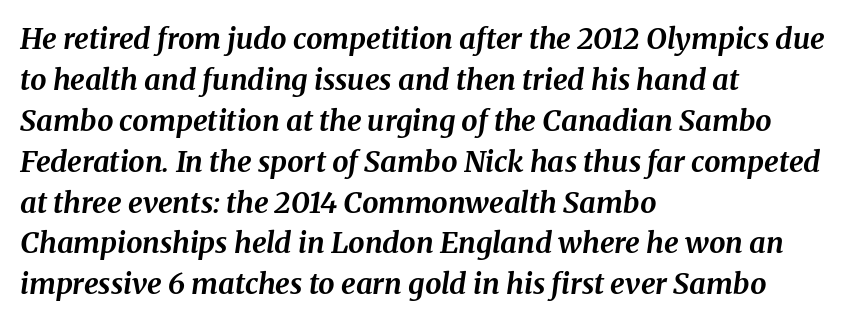
Classification — serif. This block has exactly the height ordinary leading produces. Looking at the ascenders, they clearly lean. One-word summary of the alignment: left. The specimen omits any rule beneath the text block's lines.
